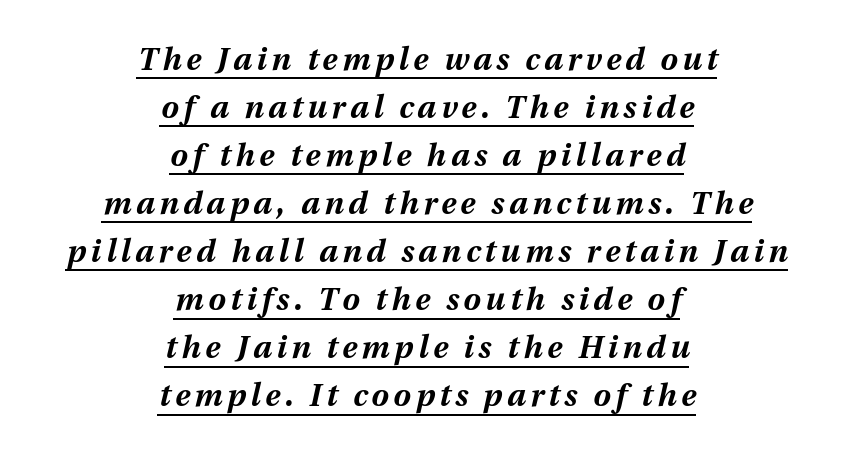
Q: Is the text bold? A: Yes.
Q: Is the text italic (slanted)? A: Yes, it leans right by about 12 degrees.
Q: Is the text underlined? A: Yes.
Q: How is the paragraph aligned? A: Centered.
Q: Is the spacing between lines tight, normal or loose? A: Normal.
Q: Width (condensed, normal, or wide)? A: Normal.
Q: Stroke contrast? A: Medium.
Q: x-height? A: Medium.
Q: Monospaced? A: No.
